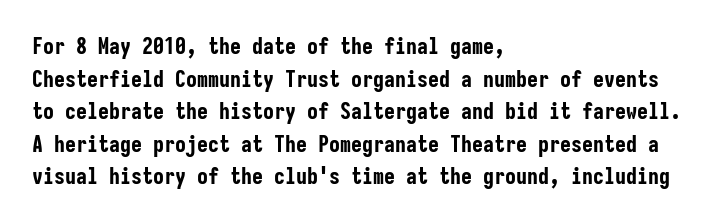
Q: Is the text bold? A: Yes.
Q: Is the text italic (slanted)? A: No, it is upright.
Q: Is the text underlined? A: No.
Q: How is the paragraph aligned? A: Left-aligned.
Q: Is the spacing between letters normal or unusually wide? A: Normal.
Q: Is the spacing between lines tight, normal or loose? A: Normal.
